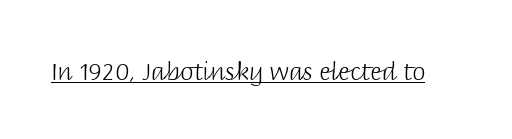
Underlined type. When letters stand straight like this, we call the style roman or upright. The line texture is even and compact thanks to regular tracking. The strokes carry an ordinary text weight at most.
